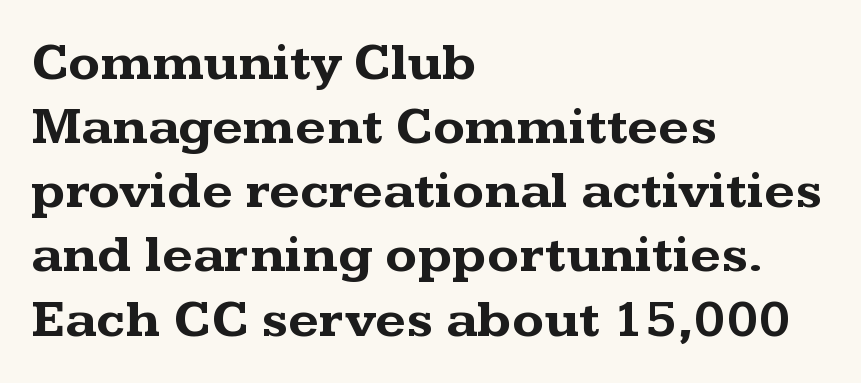
{"serif": "yes", "italic": "no", "bold": "yes", "weight": "bold", "width": "wide", "stroke_contrast": "medium", "x_height": "medium", "monospaced": "no", "underline": "no", "align": "left", "line_spacing_ratio": 1.21, "letter_spacing": "normal", "letter_spacing_em": 0.0, "glyph_px": 53}
